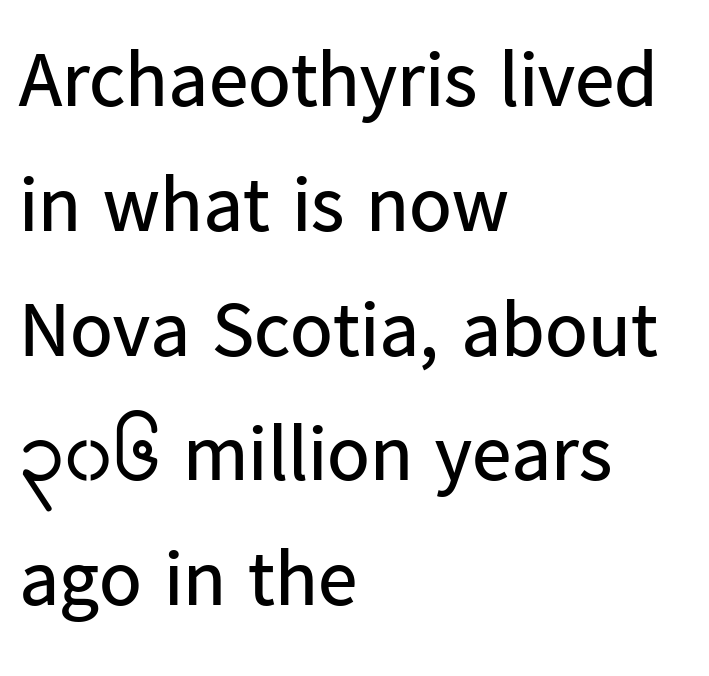
{"serif": "no", "italic": "no", "bold": "no", "weight": "regular", "width": "normal", "stroke_contrast": "low", "x_height": "medium", "monospaced": "no", "underline": "no", "align": "left", "line_spacing": "normal", "line_spacing_ratio": 1.58, "letter_spacing": "normal", "letter_spacing_em": 0.0, "glyph_px": 79}
